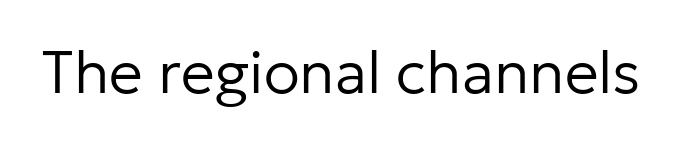
{"serif": "no", "italic": "no", "bold": "no", "weight": "regular", "width": "normal", "stroke_contrast": "low", "x_height": "medium", "monospaced": "no", "underline": "no", "letter_spacing": "normal", "letter_spacing_em": 0.0, "glyph_px": 60}
